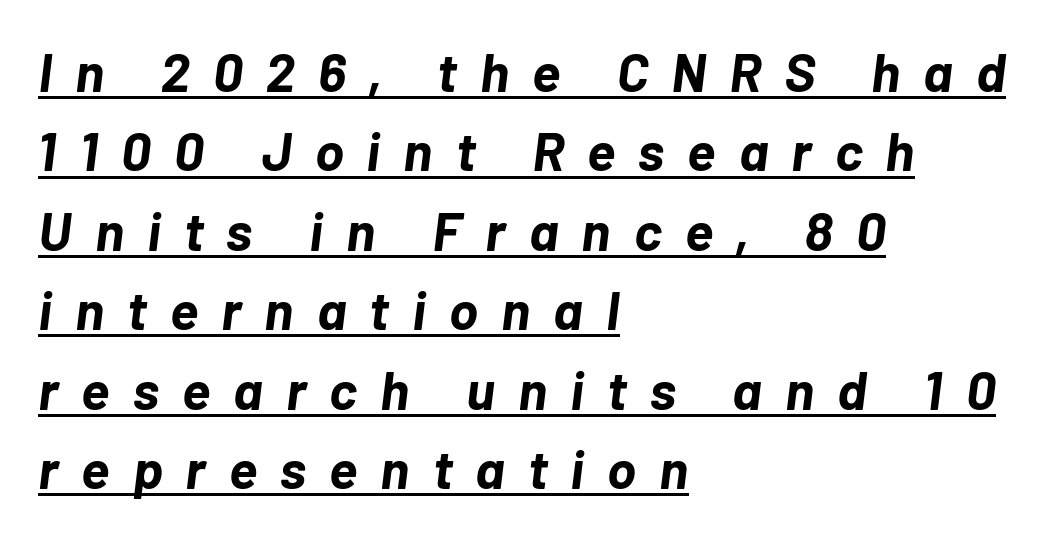
A rule runs beneath these lines of type. Spacing between characters has been opened up far beyond the box default. A typesetter would call this proportional, since set widths differ per character. Compared with typical paragraphs, the rows here are spaced about the same. Designer's note — italics engaged.
